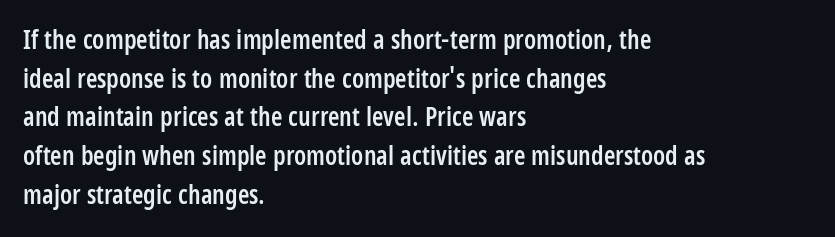
Q: Is the text bold? A: Semi-bold.
Q: Is the text italic (slanted)? A: No, it is upright.
Q: Is the text underlined? A: No.
Q: How is the paragraph aligned? A: Left-aligned.
Q: Is the spacing between letters normal or unusually wide? A: Normal.
Q: Is the spacing between lines tight, normal or loose? A: Normal.
